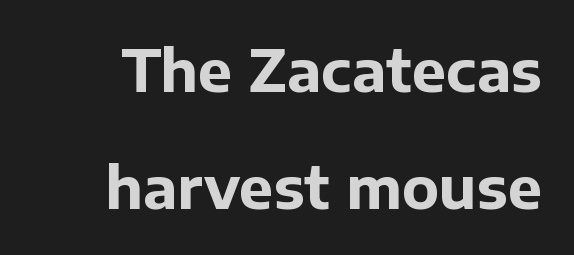
Q: Is the text bold? A: Yes.
Q: Is the text italic (slanted)? A: No, it is upright.
Q: Is the typeface a serif or a sans-serif typeface? A: Sans-serif.
Q: Is the text underlined? A: No.
Q: Is the spacing between letters normal or unusually wide? A: Normal.
Q: Is the spacing between lines tight, normal or loose? A: Loose.
Q: Width (condensed, normal, or wide)? A: Normal.
Q: Stroke contrast? A: Low.
Q: x-height? A: Medium.
Q: Monospaced? A: No.
